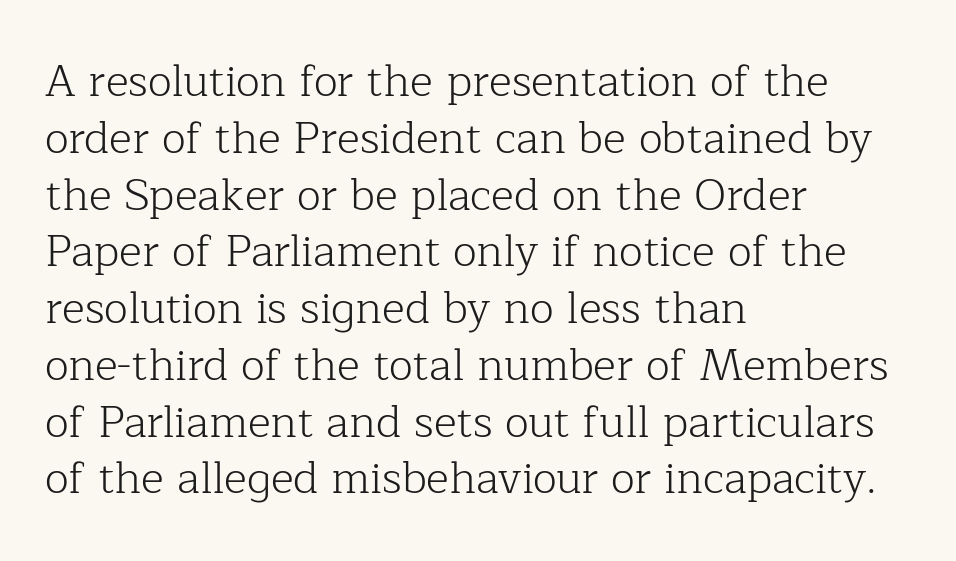
The image shows 44 px light serif type, upright; set left-aligned, normal line spacing (1.29x), normal letter spacing, not underlined; low stroke contrast and a medium x-height.
